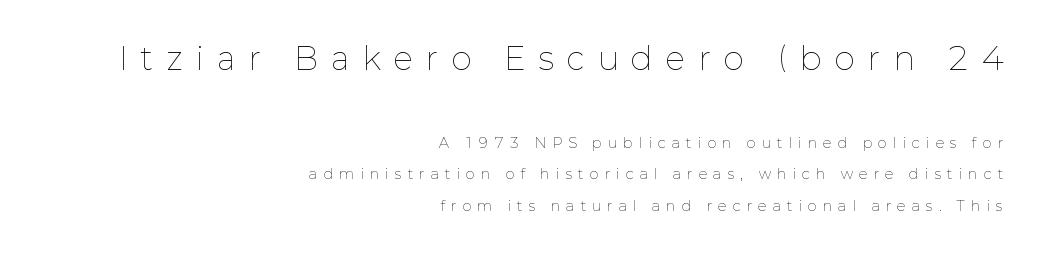
{"italic": "no", "bold": "no", "weight": "thin", "width": "normal", "stroke_contrast": "low", "x_height": "medium", "monospaced": "no", "underline": "no", "align": "right", "line_spacing": "loose", "line_spacing_ratio": 2.26, "letter_spacing": "wide", "letter_spacing_em": 0.44, "larger_block": "first", "size_ratio": 2.21, "glyph_px": 31}
